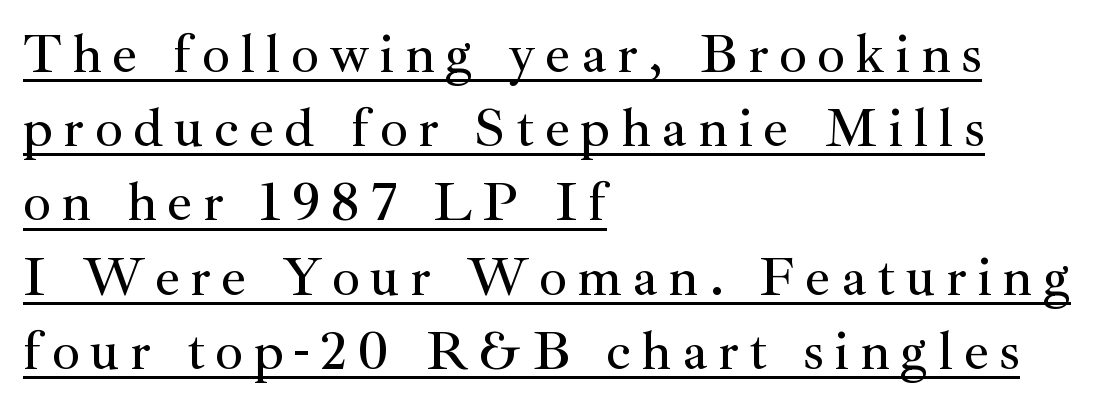
The image shows 55 px serif type, upright; set left-aligned, normal line spacing (1.35x), underlined; medium stroke contrast and a small x-height.
